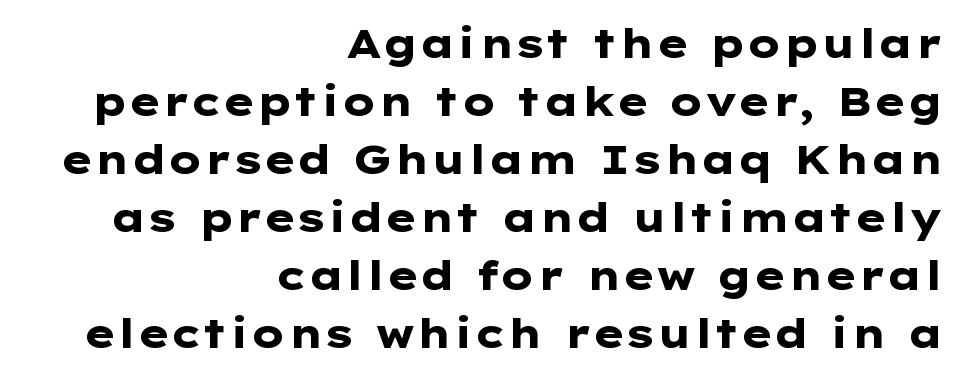
The image shows 40 px heavy, wide sans-serif type, upright; set right-aligned, normal line spacing (1.45x), normal letter spacing, not underlined; low stroke contrast and a medium x-height.
